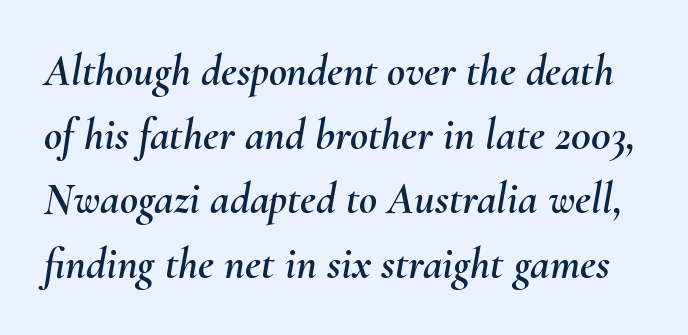
The image shows 44 px text type, italic (leaning right); set normal line spacing (1.46x), normal letter spacing, not underlined; medium stroke contrast and a small x-height.
